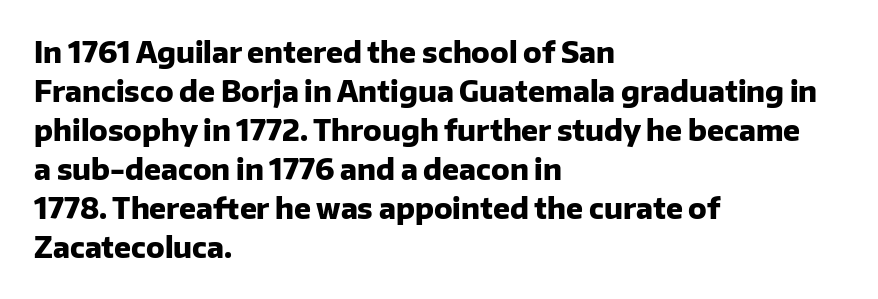
The image shows 28 px heavy sans-serif type, upright; set left-aligned, normal line spacing (1.39x), normal letter spacing, not underlined; low stroke contrast and a medium x-height.
